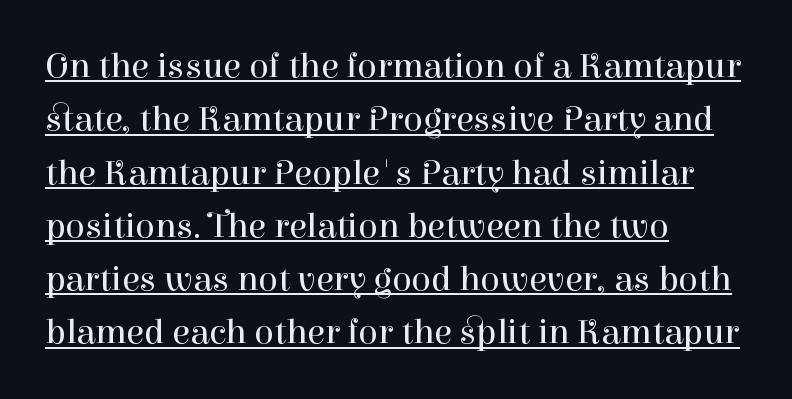
A roman cut, with each character standing at attention. Each letter keeps its own natural width here, so spacing adapts to shape. The line-height multiplier appears to be the usual default. Small tapered or slab feet sit at the stroke ends, so this counts as serif. The specimen includes a rule beneath the text block's lines.
